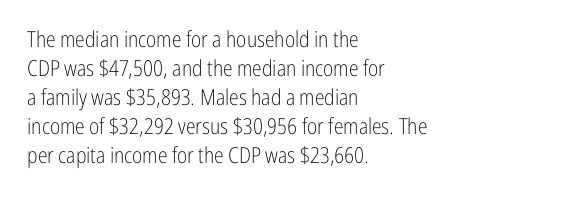
The image shows 22 px text type, upright; set left-aligned, normal line spacing (1.32x), normal letter spacing, not underlined.
